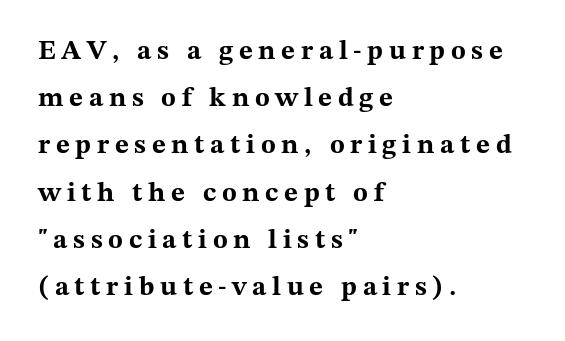
Q: Is the text bold? A: Yes.
Q: Is the text italic (slanted)? A: No, it is upright.
Q: Is the text underlined? A: No.
Q: How is the paragraph aligned? A: Left-aligned.
Q: Is the spacing between letters normal or unusually wide? A: Unusually wide.
